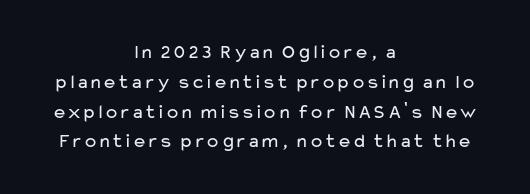
Characters follow at the spacing the type designer built in. This is the regular roman posture of the typeface. The leading is moderate, giving the passage an even texture. Descender tails drop into unmarked territory. The text block is weighted toward neither margin, spreading evenly from the middle.
